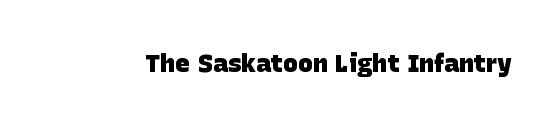
{"bold": "yes", "underline": "no", "letter_spacing": "normal", "letter_spacing_em": 0.0, "glyph_px": 25}
